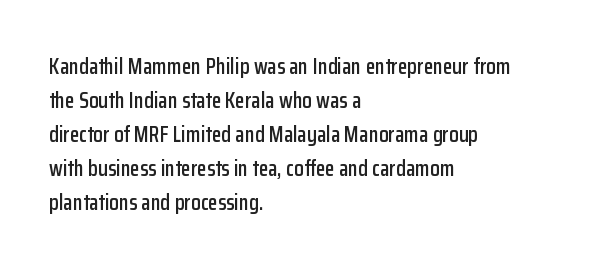
{"italic": "no", "underline": "no", "align": "left", "line_spacing": "normal", "line_spacing_ratio": 1.55, "letter_spacing": "normal", "letter_spacing_em": 0.0, "glyph_px": 22}
